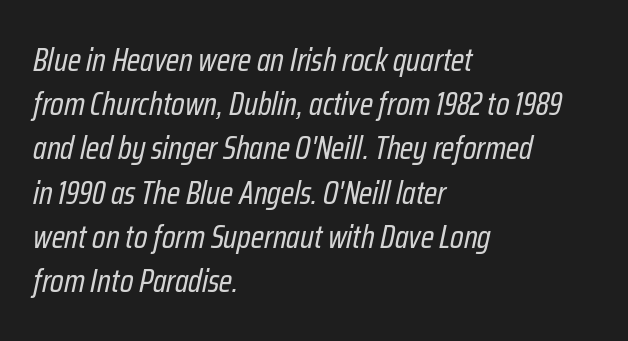
Reading down the block, your eye returns to a fixed left position each line. Compared with ordinary roman type, these characters are visibly tilted. The string is rendered with underlining switched off. The designer left line spacing at the default.
